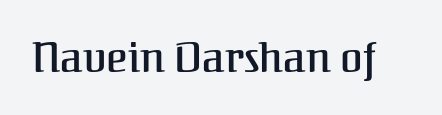
Q: Is the text italic (slanted)? A: No, it is upright.
Q: Is the typeface a serif or a sans-serif typeface? A: Serif.
Q: Is the text underlined? A: No.
Q: Is the spacing between letters normal or unusually wide? A: Normal.
Q: Width (condensed, normal, or wide)? A: Normal.
Q: Stroke contrast? A: Medium.
Q: x-height? A: Medium.
Q: Monospaced? A: No.
